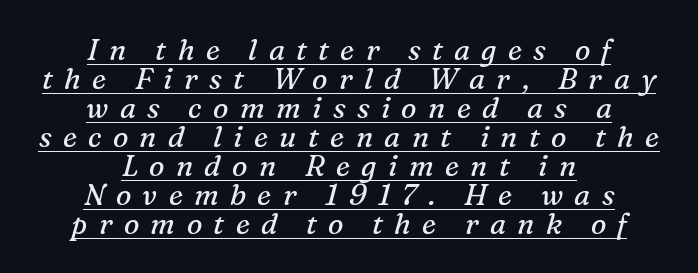
{"serif": "yes", "italic": "yes", "lean": "right", "slant_degrees": 16, "bold": "no", "weight": "regular", "width": "normal", "stroke_contrast": "medium", "x_height": "medium", "monospaced": "no", "underline": "yes", "align": "center", "line_spacing": "tight", "line_spacing_ratio": 1.0, "letter_spacing": "wide", "letter_spacing_em": 0.39, "glyph_px": 29}
